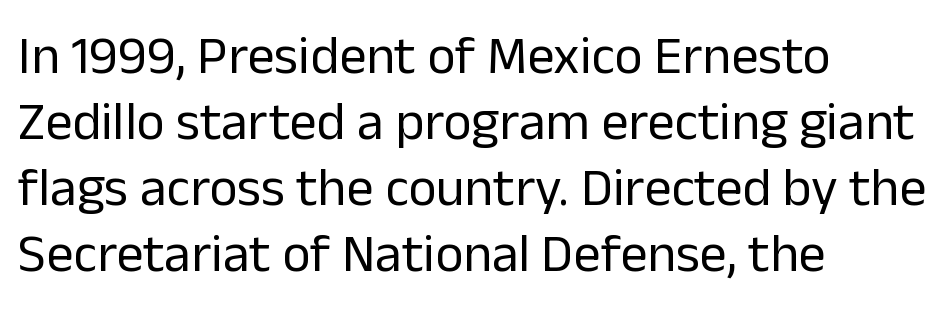
Q: Is the text bold? A: No.
Q: Is the text italic (slanted)? A: No, it is upright.
Q: Is the typeface a serif or a sans-serif typeface? A: Sans-serif.
Q: Is the text underlined? A: No.
Q: How is the paragraph aligned? A: Left-aligned.
Q: Is the spacing between letters normal or unusually wide? A: Normal.
Q: Width (condensed, normal, or wide)? A: Normal.
Q: Stroke contrast? A: Low.
Q: x-height? A: Medium.
Q: Monospaced? A: No.
